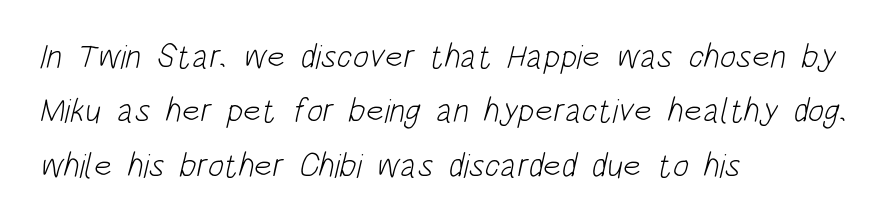
The image shows 34 px light, condensed sans-serif type; set left-aligned, normal line spacing (1.6x), normal letter spacing, not underlined; low stroke contrast and a large x-height.
